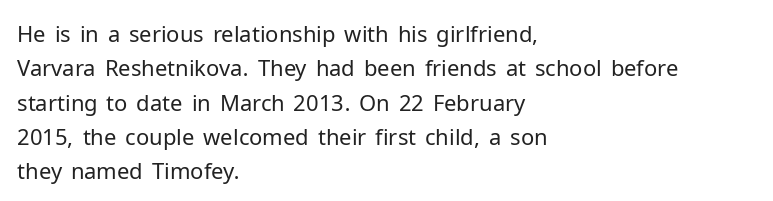
The image shows 22 px text type, upright; set left-aligned, normal line spacing (1.56x), normal letter spacing, not underlined.
